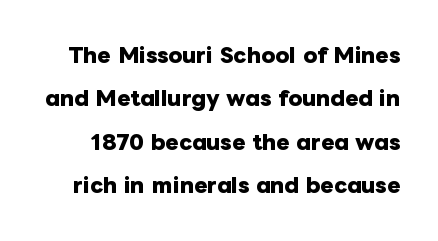
Q: Is the text bold? A: Yes.
Q: Is the text italic (slanted)? A: No, it is upright.
Q: Is the text underlined? A: No.
Q: Is the spacing between letters normal or unusually wide? A: Normal.
Q: Is the spacing between lines tight, normal or loose? A: Loose.
